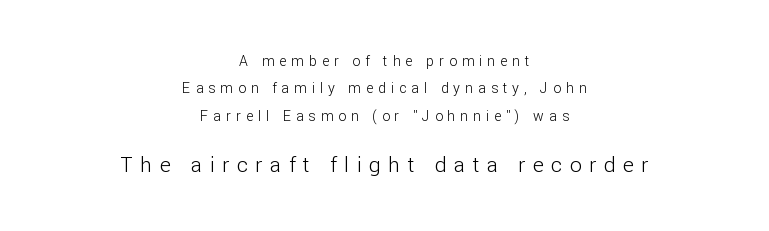
{"italic": "no", "bold": "no", "underline": "no", "align": "center", "line_spacing": "loose", "line_spacing_ratio": 1.95, "letter_spacing": "wide", "letter_spacing_em": 0.36, "larger_block": "second", "size_ratio": 1.5, "glyph_px": 21}
